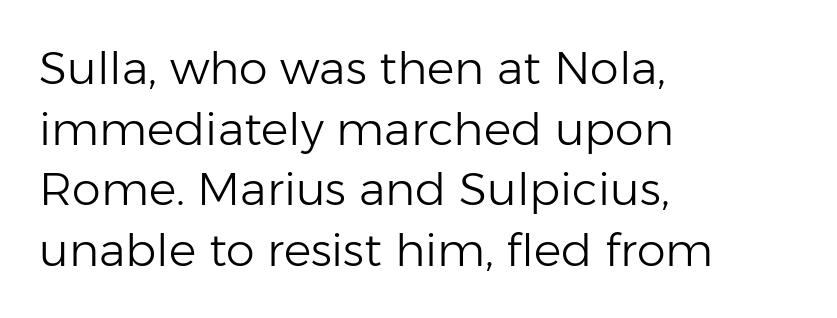
{"serif": "no", "italic": "no", "bold": "no", "weight": "light", "width": "normal", "stroke_contrast": "low", "x_height": "medium", "monospaced": "no", "underline": "no", "align": "left", "line_spacing": "normal", "line_spacing_ratio": 1.32, "letter_spacing": "normal", "letter_spacing_em": 0.0, "glyph_px": 46}
